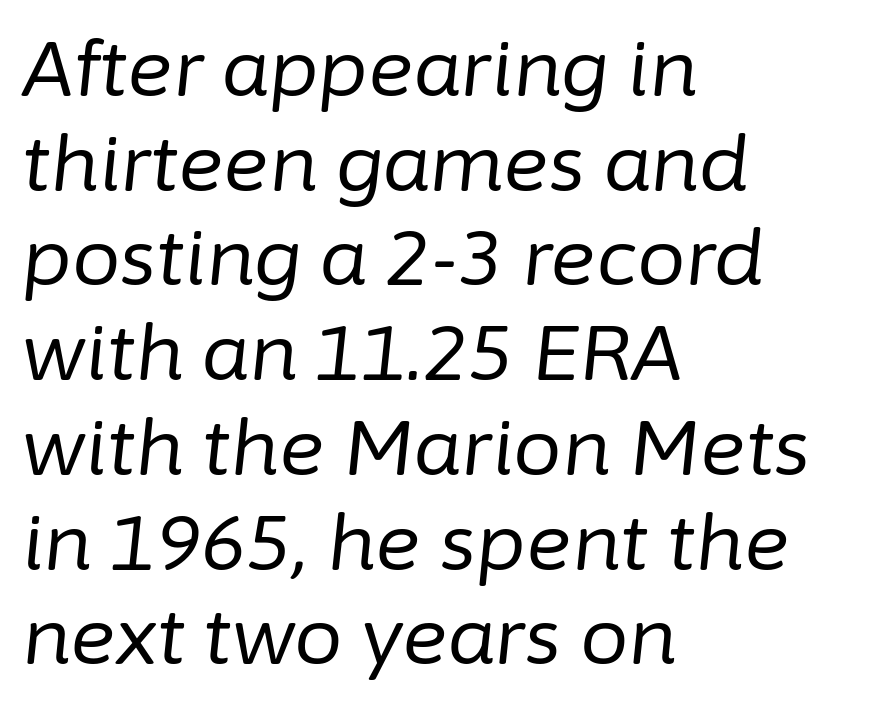
A bare baseline throughout the passage. Every row of glyphs begins at an identical x-position on the left. Weight: in the light-to-regular range. The face used here has a pronounced slope to its letters. Words appear dense and cohesive because spacing is normal.
